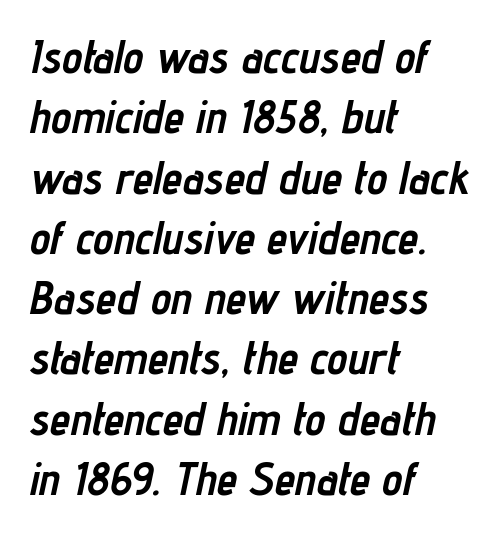
The image shows 46 px semibold, condensed type, italic (leaning right); set left-aligned, normal line spacing (1.31x), normal letter spacing, not underlined; low stroke contrast and a medium x-height.
